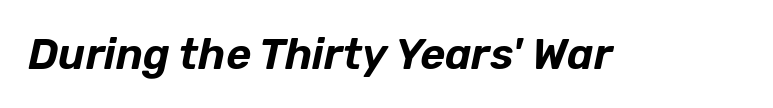
The image shows 43 px text type, italic (leaning right); set normal letter spacing, not underlined; low stroke contrast and a medium x-height.
